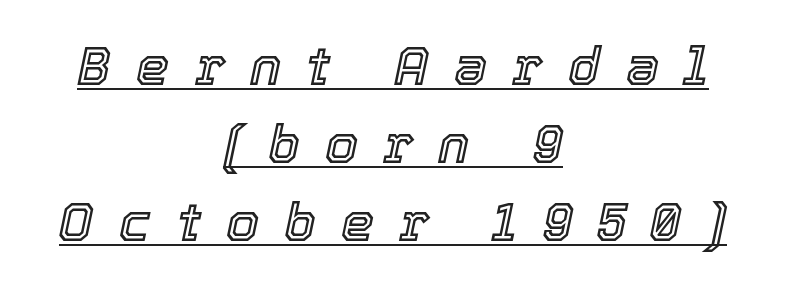
{"italic": "yes", "lean": "right", "slant_degrees": 12, "width": "normal", "x_height": "medium", "monospaced": "no", "underline": "yes", "align": "center", "line_spacing": "normal", "line_spacing_ratio": 1.47, "letter_spacing": "wide", "letter_spacing_em": 0.47, "glyph_px": 53}
